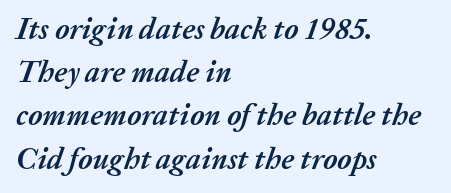
Q: Is the text bold? A: Yes.
Q: Is the text italic (slanted)? A: Yes, it leans right by about 20 degrees.
Q: Is the text underlined? A: No.
Q: How is the paragraph aligned? A: Left-aligned.
Q: Is the spacing between letters normal or unusually wide? A: Normal.
Q: Is the spacing between lines tight, normal or loose? A: Normal.
Q: Width (condensed, normal, or wide)? A: Normal.
Q: Stroke contrast? A: Medium.
Q: x-height? A: Medium.
Q: Monospaced? A: No.
